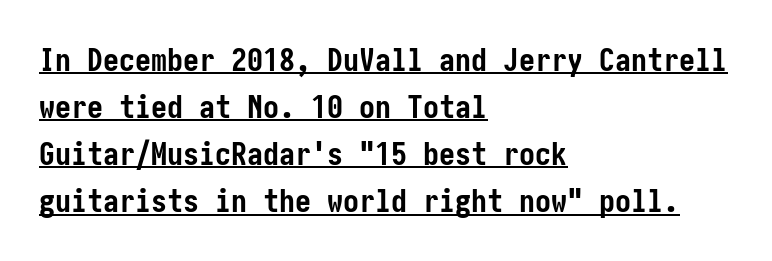
The image shows 32 px semibold, condensed sans-serif type, upright; set left-aligned, normal line spacing (1.47x), normal letter spacing, underlined; low stroke contrast and a medium x-height.
